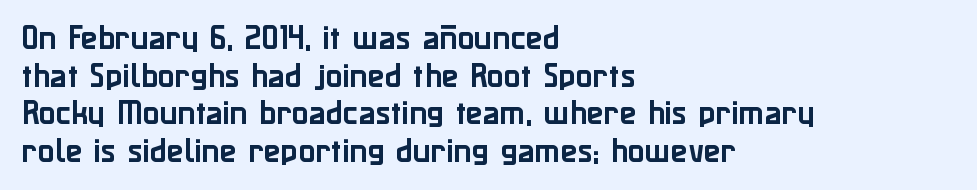
Is there much room between lines? A standard amount, neither cramped nor airy. The face used here is a sans, in the tradition of grotesques and geometrics. This sample uses plain, unmodified letter spacing. You can tell it's not italic because the verticals are truly vertical.
